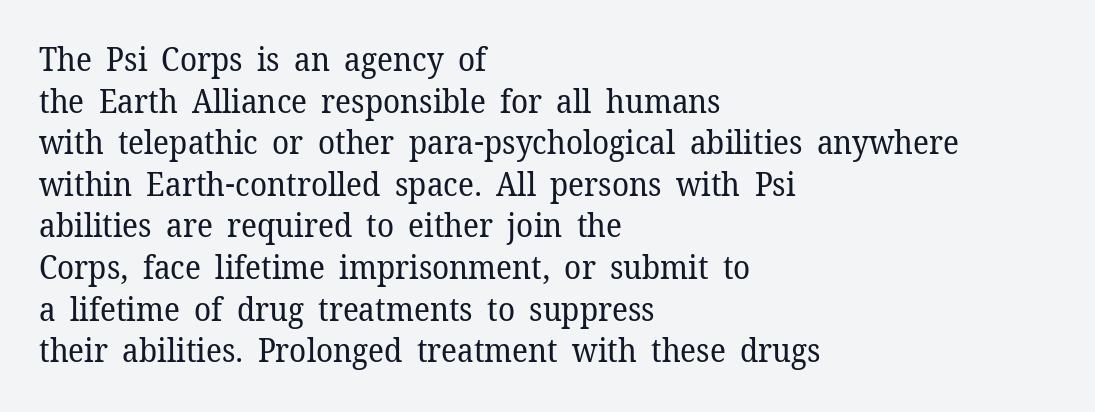
The image shows 32 px regular-weight serif type, upright; set left-aligned, normal line spacing (1.3x), normal letter spacing, not underlined; low stroke contrast and a medium x-height.
